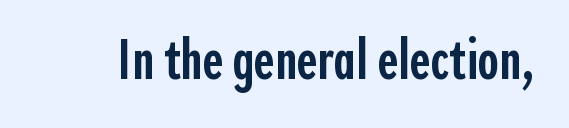
Tall strokes in this sample are plumb rather than angled. This sample uses plain, unmodified letter spacing. Looks like regular typesetting: each glyph gets only the width it needs. Classification — sans serif. A bare baseline throughout the passage. The passage shown is semibold, sitting just below true bold.
